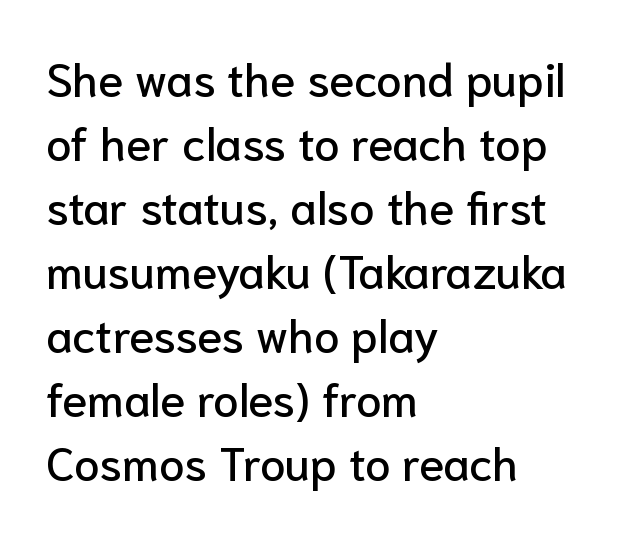
Nothing unusual about the tracking: characters are spaced as the font intends. Quick note: underline off. Reading down the column, the eye jumps a familiar distance to each next line. The typesetter chose a ragged-right arrangement here. Is this a fixed-width face? No — the glyphs have proportional, varying widths. Rendered with straight, roman letterforms.
